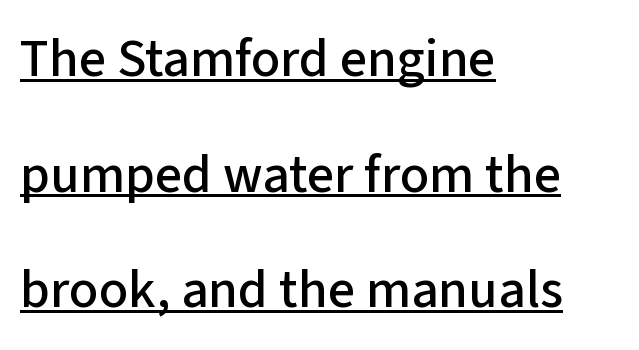
The image shows 54 px sans-serif type, upright; set left-aligned, loose line spacing (2.14x), normal letter spacing, underlined; low stroke contrast and a medium x-height.
